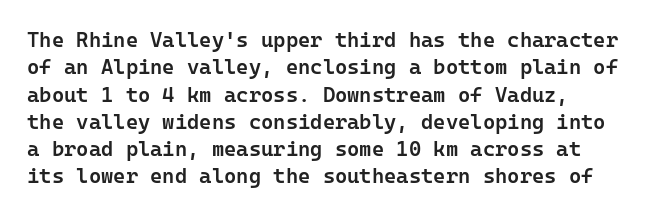
{"italic": "no", "bold": "semi", "underline": "no", "line_spacing": "normal", "line_spacing_ratio": 1.3, "letter_spacing": "normal", "letter_spacing_em": 0.0, "glyph_px": 21}
